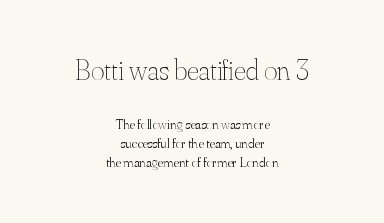
Q: Is the text bold? A: No.
Q: Is the text italic (slanted)? A: No, it is upright.
Q: Is the text underlined? A: No.
Q: How is the paragraph aligned? A: Centered.
Q: Is the spacing between letters normal or unusually wide? A: Normal.
Q: Is the spacing between lines tight, normal or loose? A: Normal.
Q: Which block of text is set in a larger size, the first (top) or the second (bottom)? A: The first (top) one.
Q: Width (condensed, normal, or wide)? A: Normal.
Q: Stroke contrast? A: Medium.
Q: x-height? A: Small.
Q: Monospaced? A: No.
